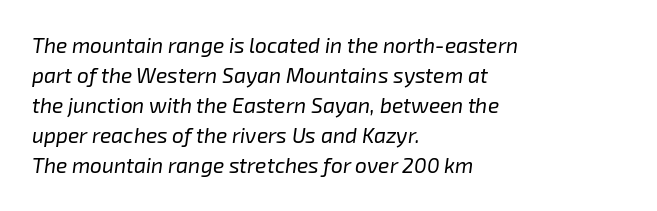
{"italic": "yes", "lean": "right", "slant_degrees": 8, "bold": "no", "underline": "no", "align": "left", "line_spacing": "normal", "line_spacing_ratio": 1.43, "letter_spacing": "normal", "letter_spacing_em": 0.0, "glyph_px": 21}
